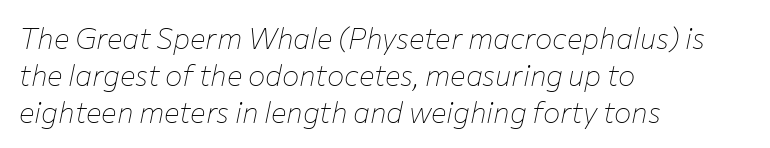
The image shows 29 px thin type, italic (leaning right); set left-aligned, normal line spacing (1.27x), normal letter spacing, not underlined; low stroke contrast and a medium x-height.
